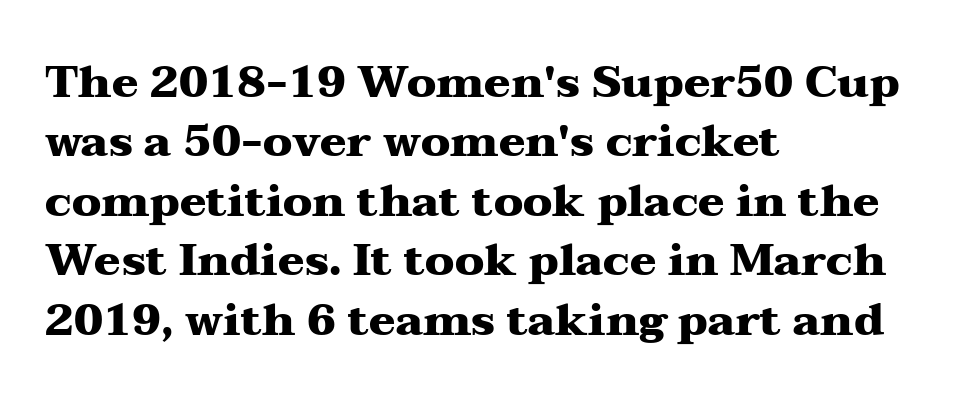
{"serif": "yes", "italic": "no", "bold": "yes", "weight": "heavy", "width": "wide", "stroke_contrast": "medium", "x_height": "medium", "monospaced": "no", "underline": "no", "align": "left", "line_spacing": "normal", "line_spacing_ratio": 1.35, "letter_spacing": "normal", "letter_spacing_em": 0.0, "glyph_px": 44}
